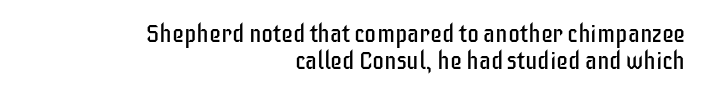
{"italic": "no", "bold": "no", "underline": "no", "align": "right", "line_spacing": "tight", "line_spacing_ratio": 1.11, "letter_spacing": "normal", "letter_spacing_em": 0.0, "glyph_px": 24}
